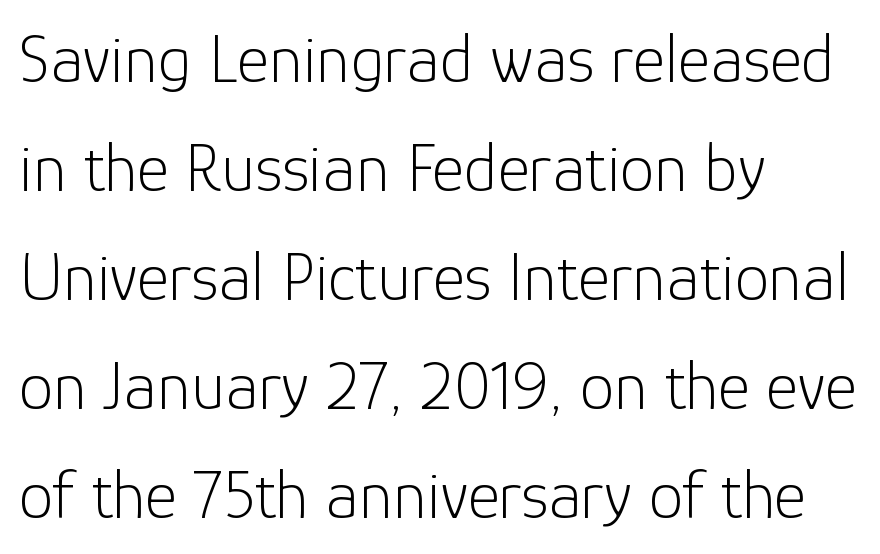
{"serif": "no", "italic": "no", "bold": "no", "weight": "light", "width": "normal", "stroke_contrast": "low", "x_height": "medium", "monospaced": "no", "underline": "no", "align": "left", "line_spacing": "normal", "line_spacing_ratio": 1.58, "letter_spacing": "normal", "letter_spacing_em": 0.0, "glyph_px": 69}
